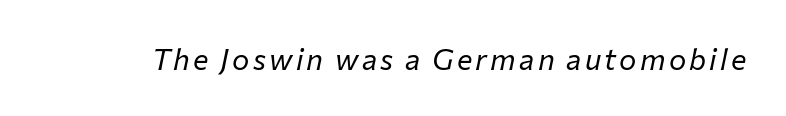
Weight: not bold — regular or lighter. The font's italic variant was chosen for this text. Think of a printed novel: that variable character pitch is what you see here. The area under the type is left untouched.
